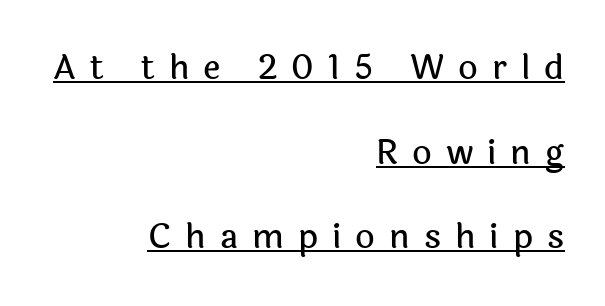
The passage shown is typed in a proportional face where columns would drift. Look at the bottom of the vertical strokes: they stop flat, with no serifs. Short and long lines alike share a common ending point at right. Airy leading.
